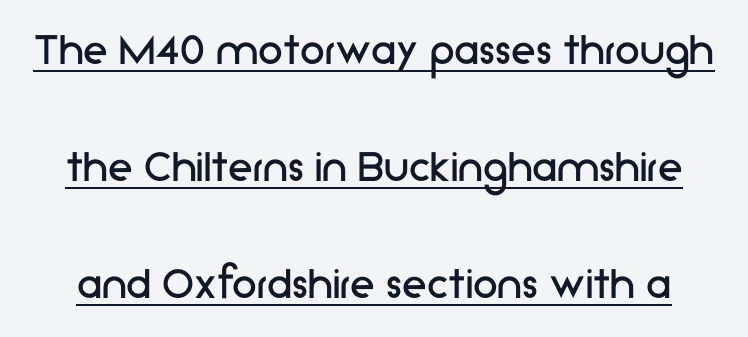
Q: Is the text bold? A: No.
Q: Is the text italic (slanted)? A: No, it is upright.
Q: Is the typeface a serif or a sans-serif typeface? A: Sans-serif.
Q: Is the text underlined? A: Yes.
Q: Is the spacing between letters normal or unusually wide? A: Normal.
Q: Is the spacing between lines tight, normal or loose? A: Loose.
Q: Width (condensed, normal, or wide)? A: Normal.
Q: Stroke contrast? A: Low.
Q: x-height? A: Medium.
Q: Monospaced? A: No.
